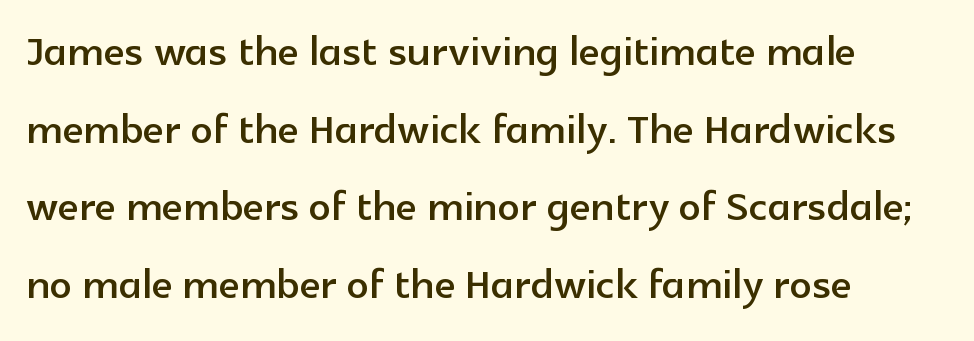
The rendering uses natural spacing where letterforms have individual widths. Regarding serifs, this sample does without them. Is there much room between lines? A standard amount, neither cramped nor airy. Compared with typical body copy, the letter spacing here is the same. Descenders are the only things crossing below the line.
